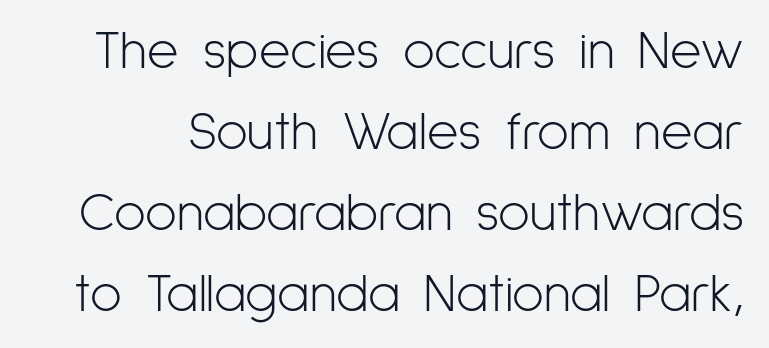
Q: Is the text bold? A: No.
Q: Is the text italic (slanted)? A: No, it is upright.
Q: Is the typeface a serif or a sans-serif typeface? A: Sans-serif.
Q: Is the text underlined? A: No.
Q: Is the spacing between letters normal or unusually wide? A: Normal.
Q: Is the spacing between lines tight, normal or loose? A: Normal.
Q: Width (condensed, normal, or wide)? A: Condensed.
Q: Stroke contrast? A: Low.
Q: x-height? A: Medium.
Q: Monospaced? A: No.
